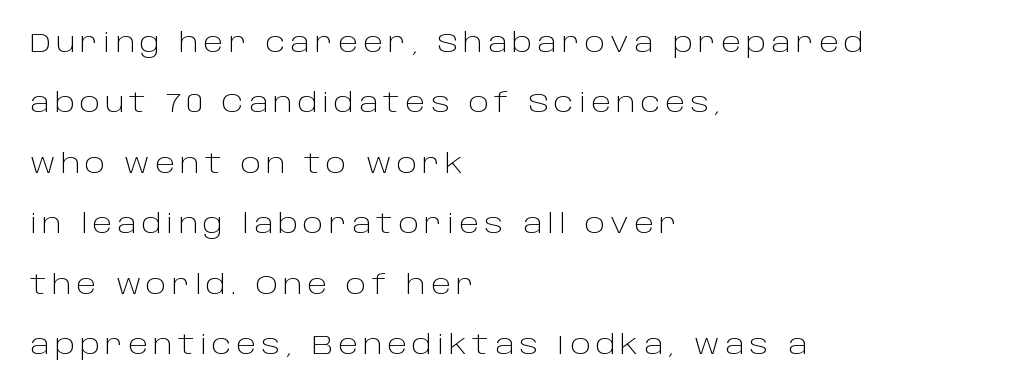
The image shows 27 px text type, upright; set left-aligned, loose line spacing (2.24x), not underlined.
